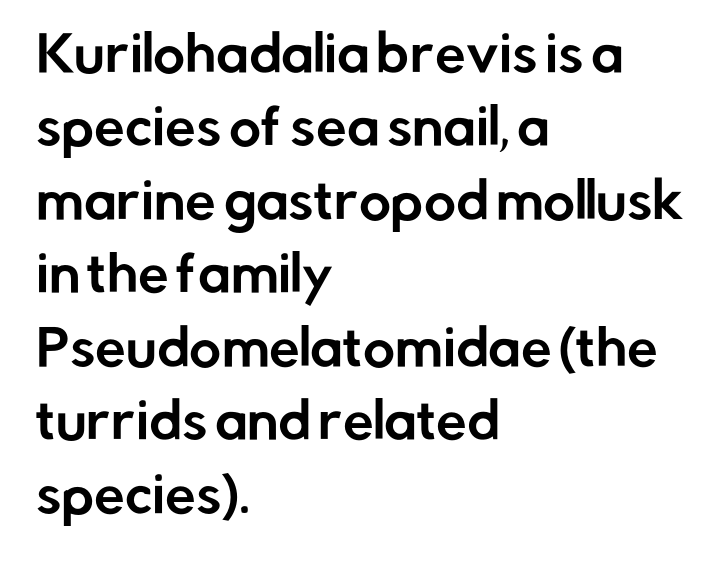
Normally led — the rows are evenly, conventionally spaced. Line beginnings align vertically; line endings do not. I'd call this a sans setting — the letters go barefoot. Underline: absent.
